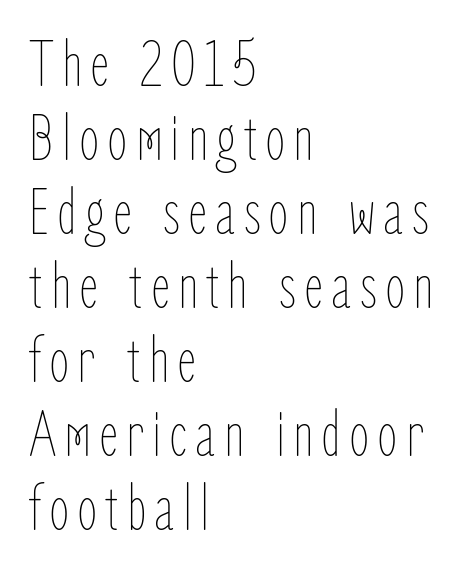
Tightly led — the rows are bunched. It's the straight-up-and-down kind of type. Glance below the letters and you will spot only blank space. Line beginnings align vertically; line endings do not. Is this a heavy cut? Hardly; it is regular or lighter.
